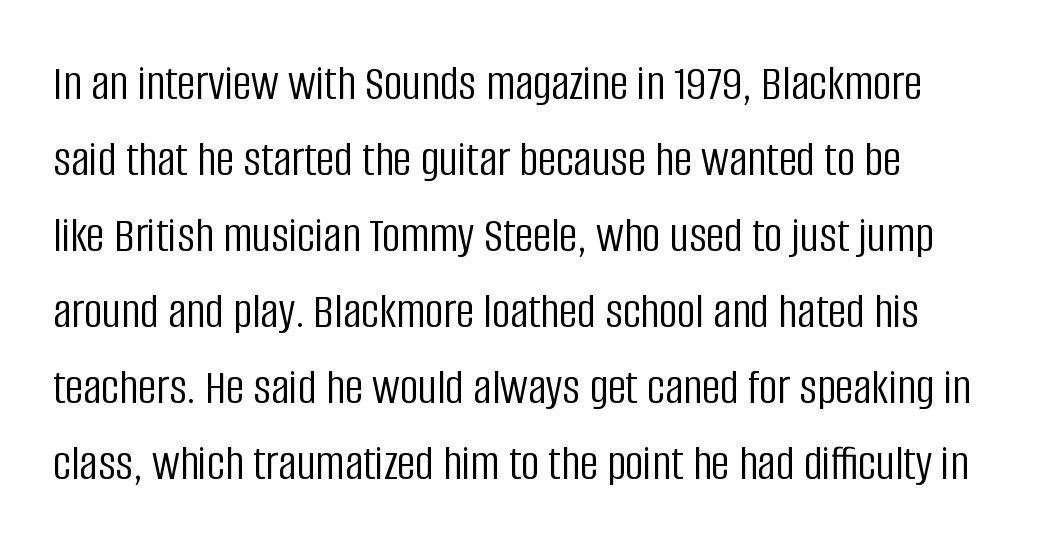
Q: Is the text bold? A: No.
Q: Is the text italic (slanted)? A: No, it is upright.
Q: Is the typeface a serif or a sans-serif typeface? A: Sans-serif.
Q: Is the text underlined? A: No.
Q: Is the spacing between letters normal or unusually wide? A: Normal.
Q: Is the spacing between lines tight, normal or loose? A: Normal.
Q: Width (condensed, normal, or wide)? A: Condensed.
Q: Stroke contrast? A: Low.
Q: x-height? A: Large.
Q: Monospaced? A: No.
